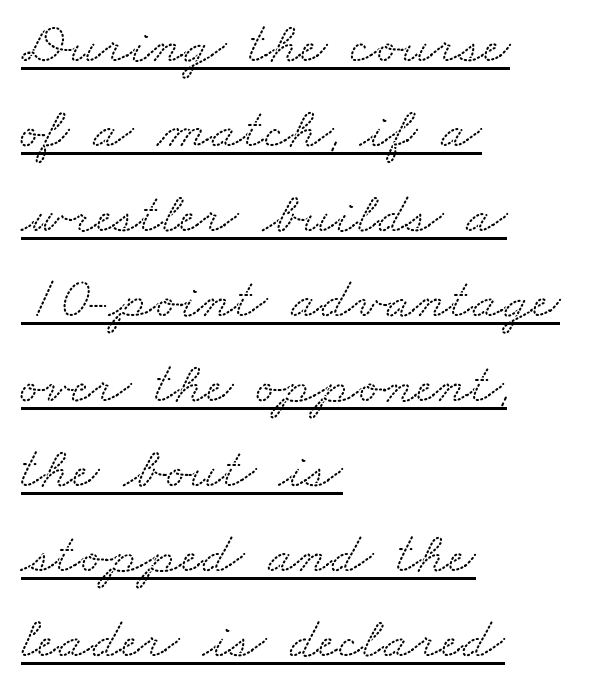
Q: Is the text underlined? A: Yes.
Q: How is the paragraph aligned? A: Left-aligned.
Q: Is the spacing between letters normal or unusually wide? A: Normal.
Q: Is the spacing between lines tight, normal or loose? A: Normal.
Q: Width (condensed, normal, or wide)? A: Wide.
Q: Stroke contrast? A: Low.
Q: x-height? A: Small.
Q: Monospaced? A: No.
